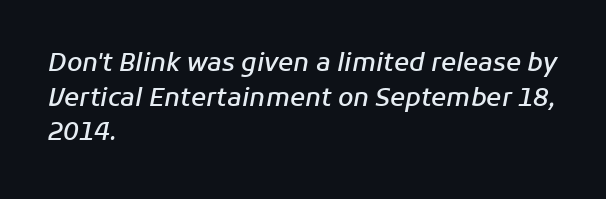
The image shows 25 px text type, italic (leaning right); set left-aligned, normal line spacing (1.39x), normal letter spacing, not underlined.
